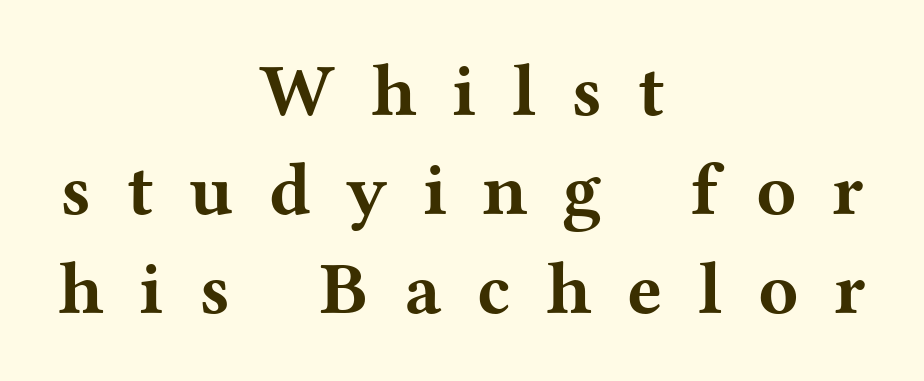
{"serif": "yes", "italic": "no", "bold": "yes", "weight": "bold", "width": "wide", "stroke_contrast": "medium", "x_height": "medium", "monospaced": "no", "underline": "no", "align": "center", "line_spacing": "normal", "line_spacing_ratio": 1.34, "letter_spacing": "wide", "letter_spacing_em": 0.48, "glyph_px": 74}
